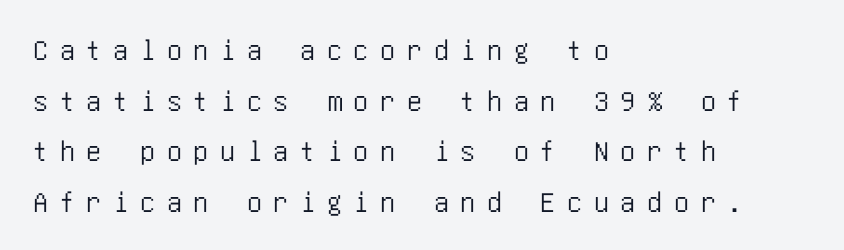
Teacher's note: observe the even left margin — that is flush-left alignment. The rendering inserts visible extra space after every character. The lettering stays uniformly vertical, giving the passage a roman look. Has an underline been added? It has not. This sample uses a sans-serif face.
